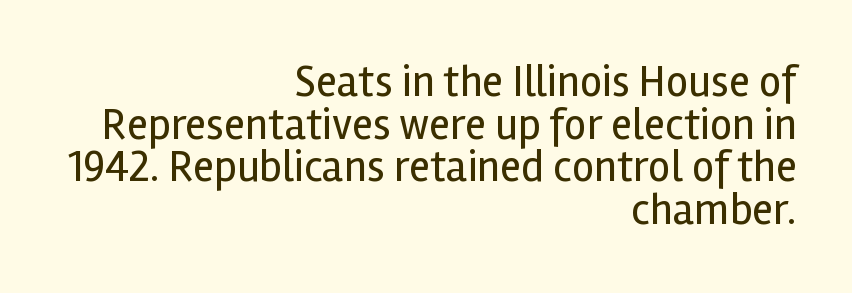
{"serif": "no", "italic": "no", "bold": "no", "weight": "regular", "width": "normal", "x_height": "medium", "monospaced": "no", "underline": "no", "align": "right", "line_spacing": "tight", "line_spacing_ratio": 0.97, "letter_spacing": "normal", "letter_spacing_em": 0.0, "glyph_px": 44}
